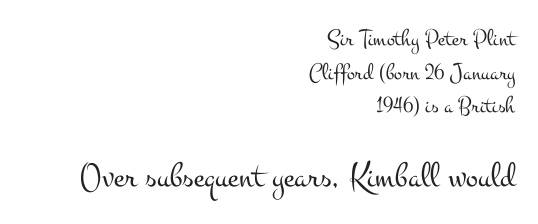
{"serif": "yes", "bold": "no", "weight": "light", "width": "wide", "stroke_contrast": "medium", "x_height": "small", "monospaced": "no", "underline": "no", "align": "right", "line_spacing": "normal", "line_spacing_ratio": 1.4, "letter_spacing": "normal", "letter_spacing_em": 0.0, "larger_block": "second", "size_ratio": 1.5, "glyph_px": 36}
